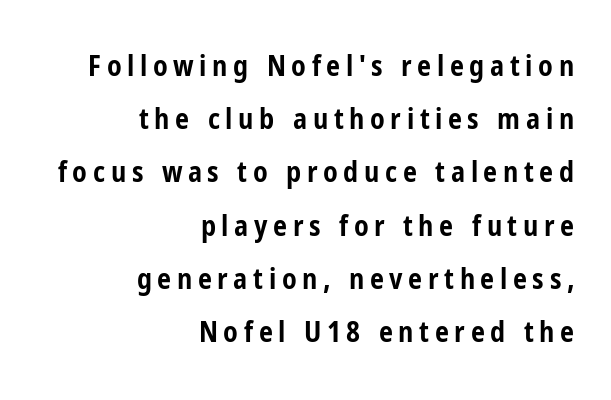
{"serif": "no", "italic": "no", "bold": "yes", "weight": "bold", "width": "condensed", "stroke_contrast": "low", "x_height": "medium", "monospaced": "no", "underline": "no", "align": "right", "line_spacing": "loose", "line_spacing_ratio": 1.9, "letter_spacing": "wide", "letter_spacing_em": 0.2, "glyph_px": 28}
